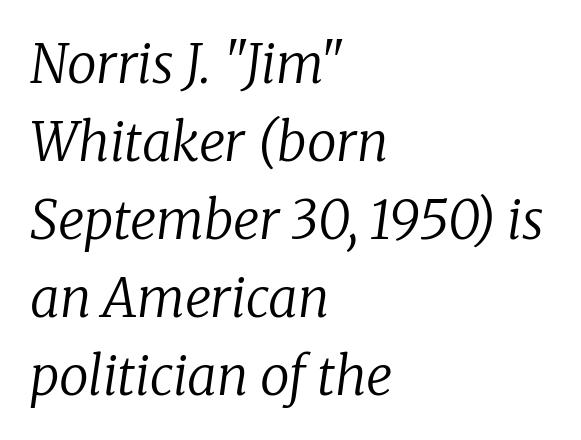
{"serif": "yes", "italic": "yes", "lean": "right", "slant_degrees": 8, "bold": "no", "weight": "regular", "width": "normal", "stroke_contrast": "low", "x_height": "medium", "monospaced": "no", "underline": "no", "align": "left", "line_spacing": "normal", "line_spacing_ratio": 1.47, "letter_spacing": "normal", "letter_spacing_em": 0.0, "glyph_px": 53}
